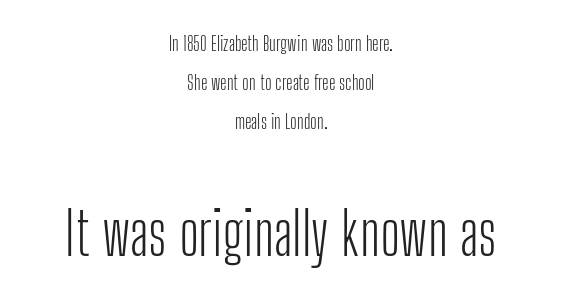
The image shows 60 px light, condensed sans-serif type, upright; set centered, loose line spacing (1.95x), normal letter spacing, not underlined; the second (bottom) block is 3.0x larger; low stroke contrast and a medium x-height.
